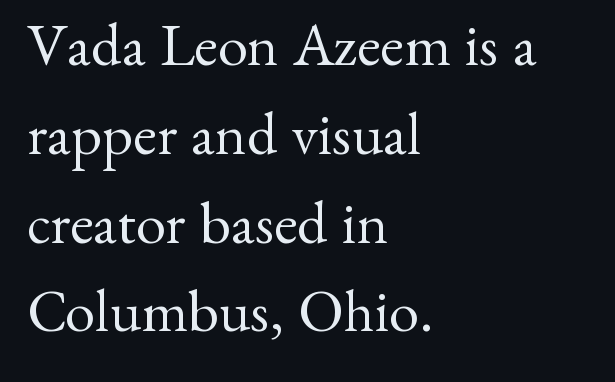
Q: Is the text bold? A: No.
Q: Is the text italic (slanted)? A: No, it is upright.
Q: Is the typeface a serif or a sans-serif typeface? A: Serif.
Q: Is the text underlined? A: No.
Q: How is the paragraph aligned? A: Left-aligned.
Q: Is the spacing between letters normal or unusually wide? A: Normal.
Q: Is the spacing between lines tight, normal or loose? A: Normal.
Q: Width (condensed, normal, or wide)? A: Normal.
Q: Stroke contrast? A: Medium.
Q: x-height? A: Small.
Q: Monospaced? A: No.
